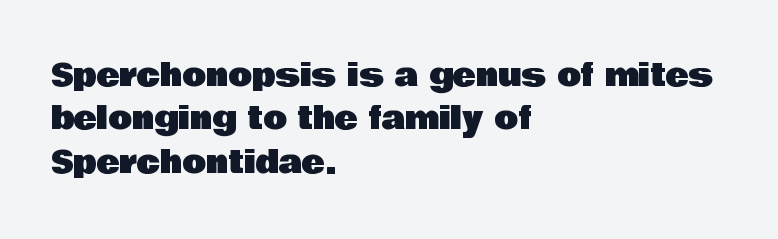
Typographically, this falls in the sans-serif category. The passage shown is typed in a proportional face where columns would drift. One-word summary of the alignment: left. Only glyphs here, with clear space below each row. How would I describe the line gaps? Plain and ordinary. This is the regular roman posture of the typeface.
